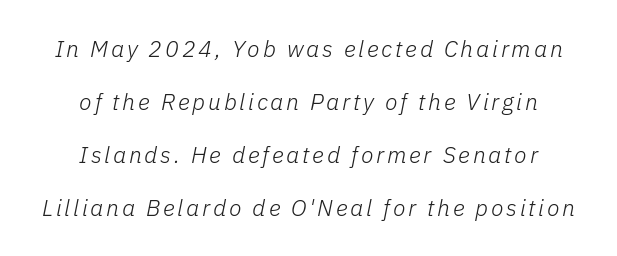
Q: Is the text bold? A: No.
Q: Is the text italic (slanted)? A: Yes, it leans right by about 11 degrees.
Q: Is the text underlined? A: No.
Q: How is the paragraph aligned? A: Centered.
Q: Is the spacing between lines tight, normal or loose? A: Loose.
